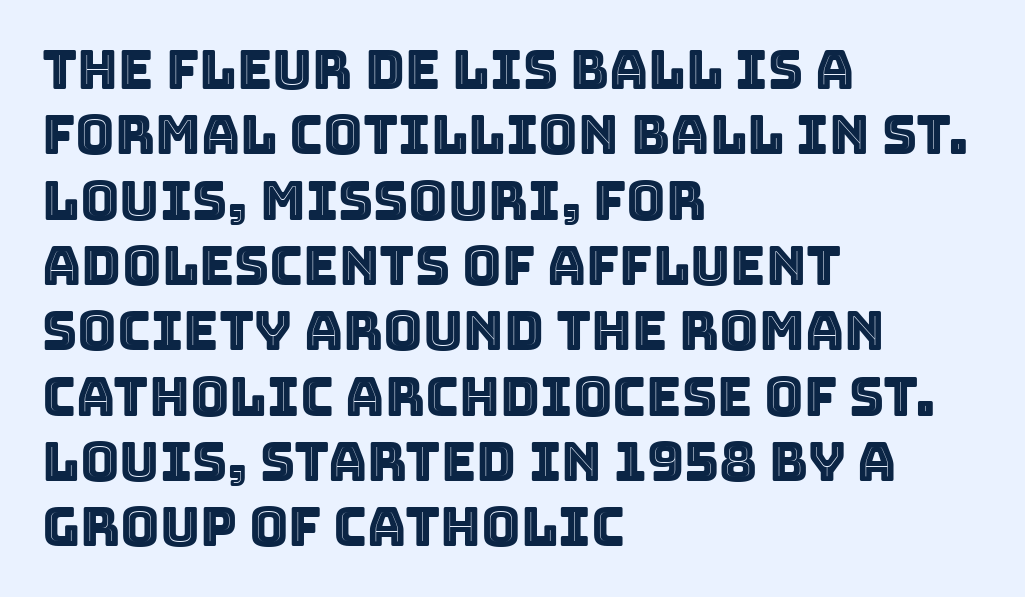
Q: Is the text italic (slanted)? A: No, it is upright.
Q: Is the text underlined? A: No.
Q: How is the paragraph aligned? A: Left-aligned.
Q: Is the spacing between letters normal or unusually wide? A: Normal.
Q: Width (condensed, normal, or wide)? A: Normal.
Q: x-height? A: Large.
Q: Monospaced? A: No.
